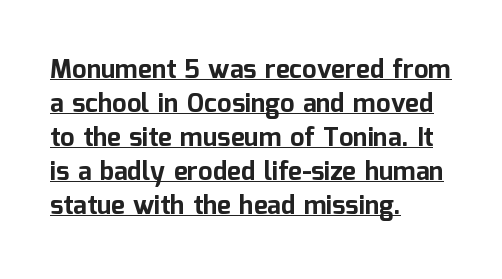
Vertically, the passage feels balanced, rows spaced as you'd expect. Is there any slant? The stems are plumb. A rule runs beneath these lines of type. These lines are set flush left with a ragged right edge. A dark, heavy texture on the line: the type is bold. The passage shown has conventional tracking throughout.
